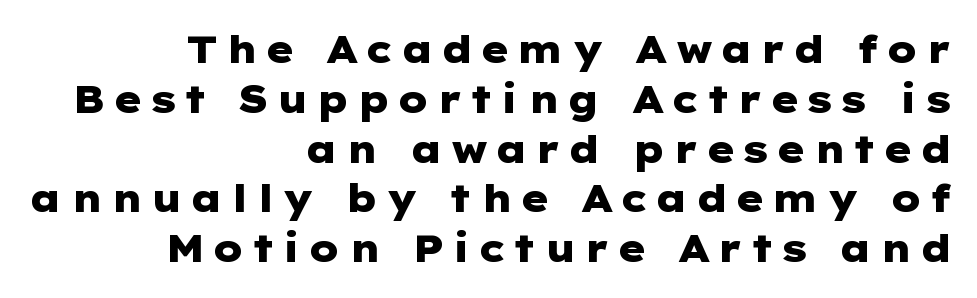
Q: Is the text bold? A: Yes.
Q: Is the text italic (slanted)? A: No, it is upright.
Q: Is the typeface a serif or a sans-serif typeface? A: Sans-serif.
Q: Is the text underlined? A: No.
Q: How is the paragraph aligned? A: Right-aligned.
Q: Is the spacing between lines tight, normal or loose? A: Normal.
Q: Width (condensed, normal, or wide)? A: Wide.
Q: Stroke contrast? A: Low.
Q: x-height? A: Medium.
